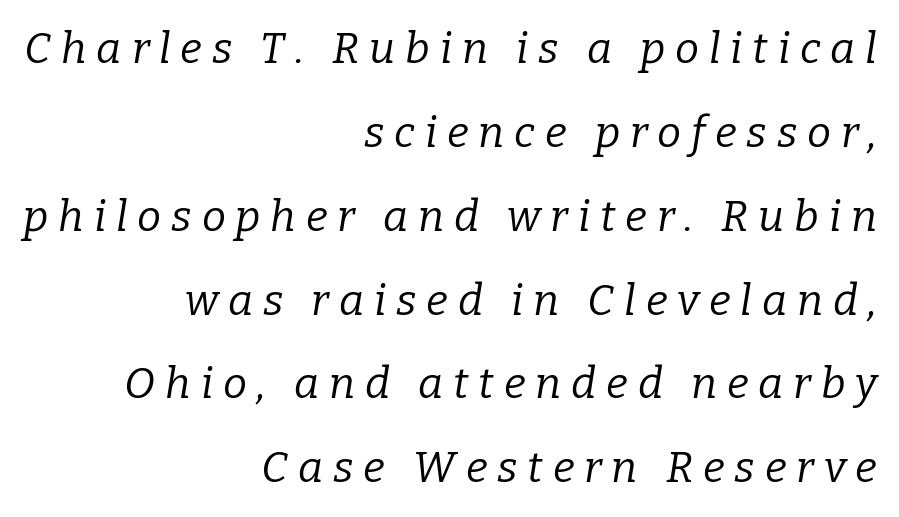
The glyphs are unaccompanied by any horizontal stroke below them. These lines were composed using italics. The typeface has the unassuming heft of standard copy or less. Teacher's note: observe the even right margin — that is flush-right alignment. The passage shown has open, widely tracked lettering throughout. Horizontal bands of white between lines are thick stripes.
